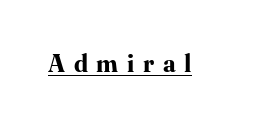
{"italic": "no", "bold": "yes", "underline": "yes", "letter_spacing": "wide", "letter_spacing_em": 0.36, "glyph_px": 24}
